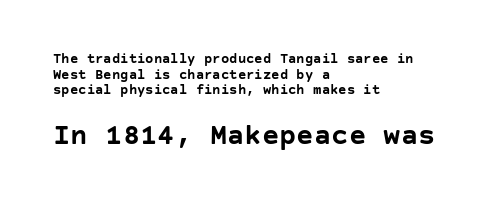
{"serif": "no", "italic": "no", "bold": "yes", "weight": "semibold", "width": "normal", "stroke_contrast": "low", "x_height": "large", "underline": "no", "align": "left", "line_spacing": "tight", "line_spacing_ratio": 1.11, "letter_spacing": "normal", "letter_spacing_em": 0.0, "larger_block": "second", "size_ratio": 2.07, "glyph_px": 29}
